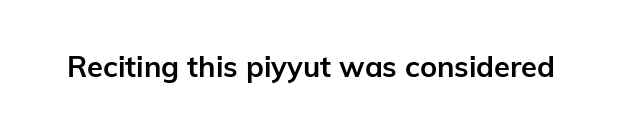
The image shows 29 px semibold sans-serif type, upright; set normal letter spacing, not underlined; low stroke contrast and a medium x-height.
